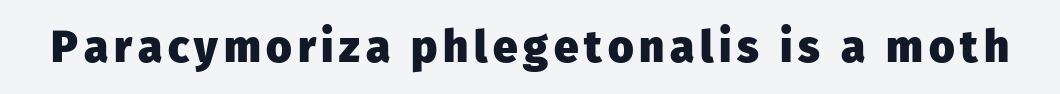
Q: Is the text bold? A: Yes.
Q: Is the text italic (slanted)? A: No, it is upright.
Q: Is the typeface a serif or a sans-serif typeface? A: Sans-serif.
Q: Is the text underlined? A: No.
Q: Width (condensed, normal, or wide)? A: Normal.
Q: Stroke contrast? A: Low.
Q: x-height? A: Medium.
Q: Monospaced? A: No.
